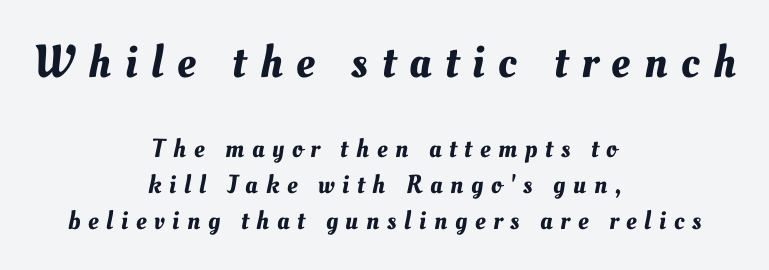
{"width": "normal", "stroke_contrast": "medium", "x_height": "small", "monospaced": "no", "underline": "no", "align": "center", "line_spacing": "normal", "line_spacing_ratio": 1.38, "letter_spacing": "wide", "letter_spacing_em": 0.3, "larger_block": "first", "size_ratio": 1.77, "glyph_px": 46}
